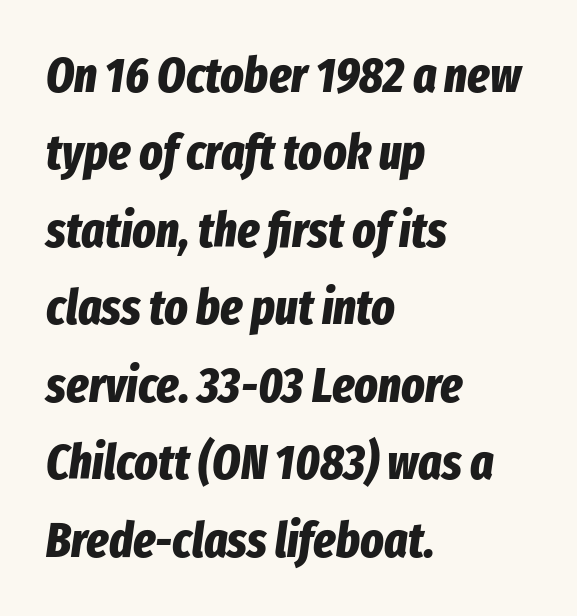
The image shows 49 px bold, condensed type, italic (leaning right); set left-aligned, normal line spacing (1.58x), normal letter spacing, not underlined; low stroke contrast and a medium x-height.
